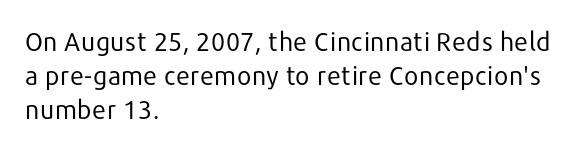
Descenders are the only things crossing below the line. Vertical strokes here are truly vertical. Compared with typical paragraphs, the rows here are spaced about the same. The setting favours the left margin, as ordinary paragraphs usually do.
